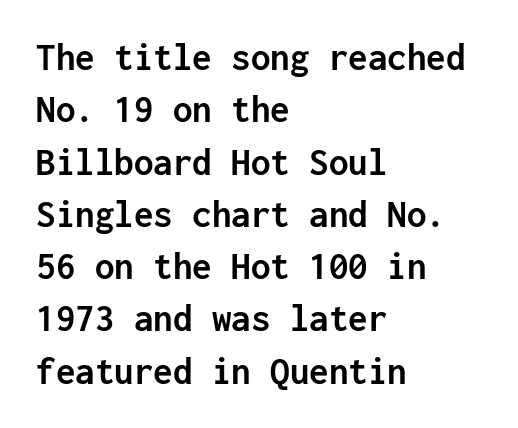
The image shows 39 px semibold sans-serif type, upright, monospaced; set left-aligned, normal line spacing (1.34x), normal letter spacing, not underlined; low stroke contrast and a medium x-height.
